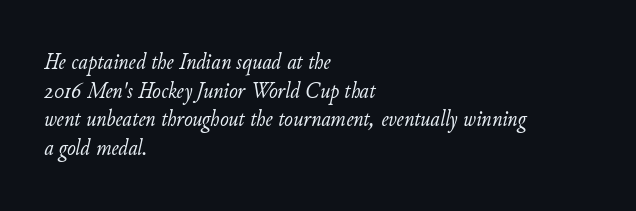
Q: Is the text bold? A: No.
Q: Is the text italic (slanted)? A: Yes, it leans right by about 11 degrees.
Q: Is the text underlined? A: No.
Q: How is the paragraph aligned? A: Left-aligned.
Q: Is the spacing between letters normal or unusually wide? A: Normal.
